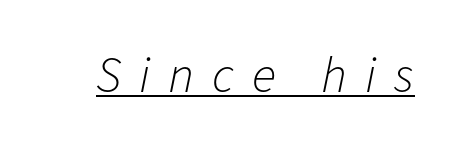
Q: Is the text bold? A: No.
Q: Is the text italic (slanted)? A: Yes, it leans right by about 11 degrees.
Q: Is the text underlined? A: Yes.
Q: Is the spacing between letters normal or unusually wide? A: Unusually wide.
Q: Width (condensed, normal, or wide)? A: Normal.
Q: Stroke contrast? A: Low.
Q: x-height? A: Medium.
Q: Monospaced? A: No.
